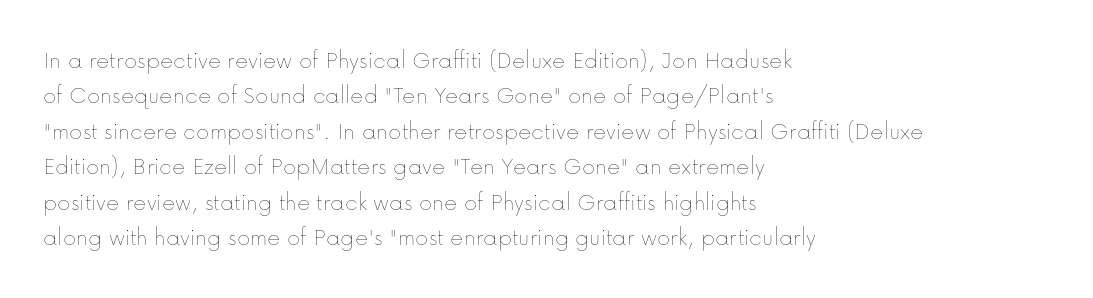
The image shows 25 px text type, upright; set left-aligned, normal line spacing (1.42x), normal letter spacing, not underlined.
